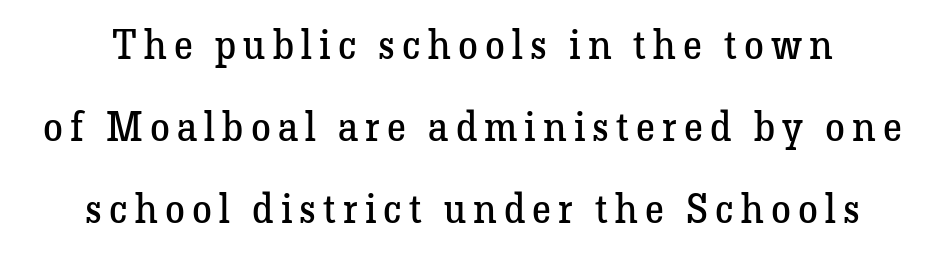
Q: Is the text bold? A: No.
Q: Is the text italic (slanted)? A: No, it is upright.
Q: Is the typeface a serif or a sans-serif typeface? A: Serif.
Q: Is the text underlined? A: No.
Q: Is the spacing between lines tight, normal or loose? A: Loose.
Q: Width (condensed, normal, or wide)? A: Normal.
Q: Stroke contrast? A: Low.
Q: x-height? A: Medium.
Q: Monospaced? A: No.
